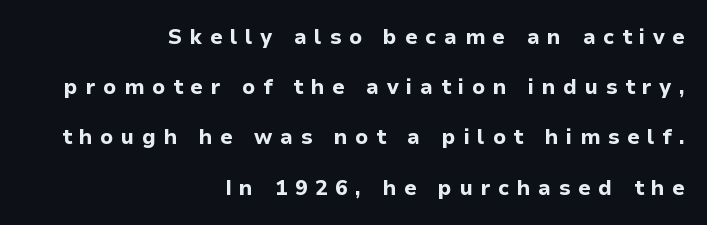
Heft: maximum for text — a bold. You can tell it's not italic because the verticals are truly vertical. The compositor pushed each line to the right boundary. If you measured baseline to baseline, you'd find a long distance.
